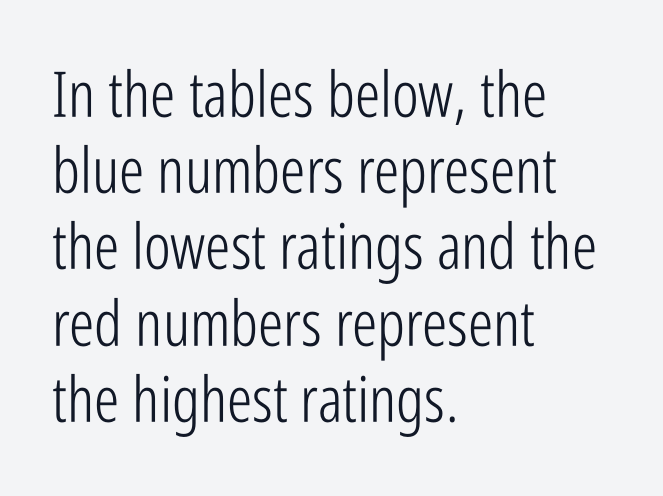
{"serif": "no", "italic": "no", "bold": "no", "weight": "light", "width": "condensed", "stroke_contrast": "low", "x_height": "medium", "monospaced": "no", "underline": "no", "align": "left", "line_spacing_ratio": 1.21, "letter_spacing": "normal", "letter_spacing_em": 0.0, "glyph_px": 63}
